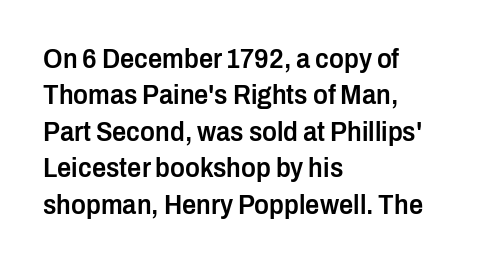
Q: Is the text bold? A: Semi-bold.
Q: Is the text italic (slanted)? A: No, it is upright.
Q: Is the typeface a serif or a sans-serif typeface? A: Sans-serif.
Q: Is the text underlined? A: No.
Q: How is the paragraph aligned? A: Left-aligned.
Q: Is the spacing between letters normal or unusually wide? A: Normal.
Q: Is the spacing between lines tight, normal or loose? A: Normal.
Q: Width (condensed, normal, or wide)? A: Condensed.
Q: Stroke contrast? A: Low.
Q: x-height? A: Medium.
Q: Monospaced? A: No.
